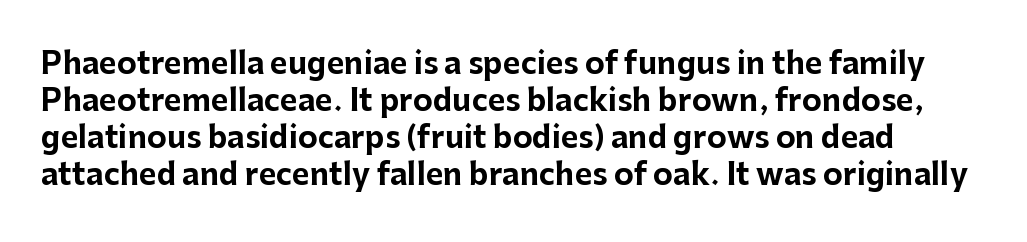
Q: Is the text bold? A: Yes.
Q: Is the text italic (slanted)? A: No, it is upright.
Q: Is the typeface a serif or a sans-serif typeface? A: Sans-serif.
Q: Is the text underlined? A: No.
Q: Is the spacing between letters normal or unusually wide? A: Normal.
Q: Width (condensed, normal, or wide)? A: Normal.
Q: Stroke contrast? A: Low.
Q: x-height? A: Medium.
Q: Monospaced? A: No.
